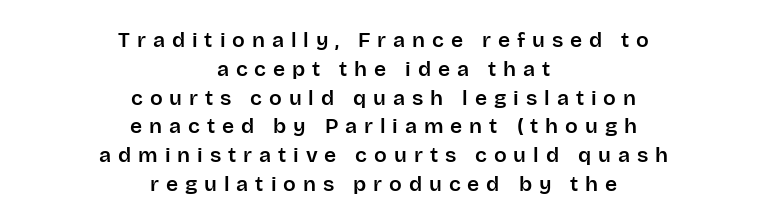
Q: Is the text italic (slanted)? A: No, it is upright.
Q: Is the text underlined? A: No.
Q: How is the paragraph aligned? A: Centered.
Q: Is the spacing between letters normal or unusually wide? A: Unusually wide.
Q: Is the spacing between lines tight, normal or loose? A: Normal.
